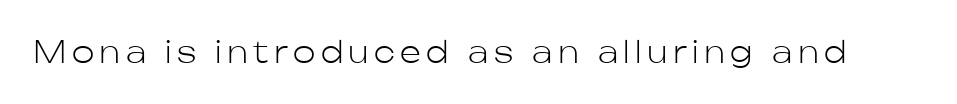
The letters stand straight up with perfectly vertical stems. Descenders hang freely into open space. A quiet, ordinary-to-light weight characterises the typeface. Nothing sits at the stroke ends, so this counts as sans-serif.
